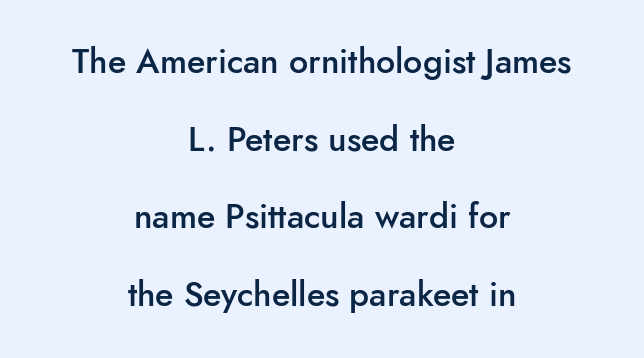
{"serif": "no", "italic": "no", "bold": "semi", "weight": "semibold", "width": "normal", "stroke_contrast": "low", "x_height": "small", "monospaced": "no", "underline": "no", "align": "center", "line_spacing": "loose", "line_spacing_ratio": 2.28, "letter_spacing": "normal", "letter_spacing_em": 0.0, "glyph_px": 34}
